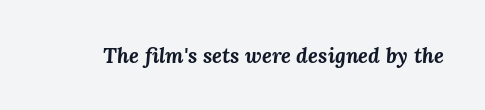
{"italic": "yes", "lean": "right", "slant_degrees": 3, "bold": "yes", "underline": "no", "letter_spacing": "normal", "letter_spacing_em": 0.0, "glyph_px": 21}
